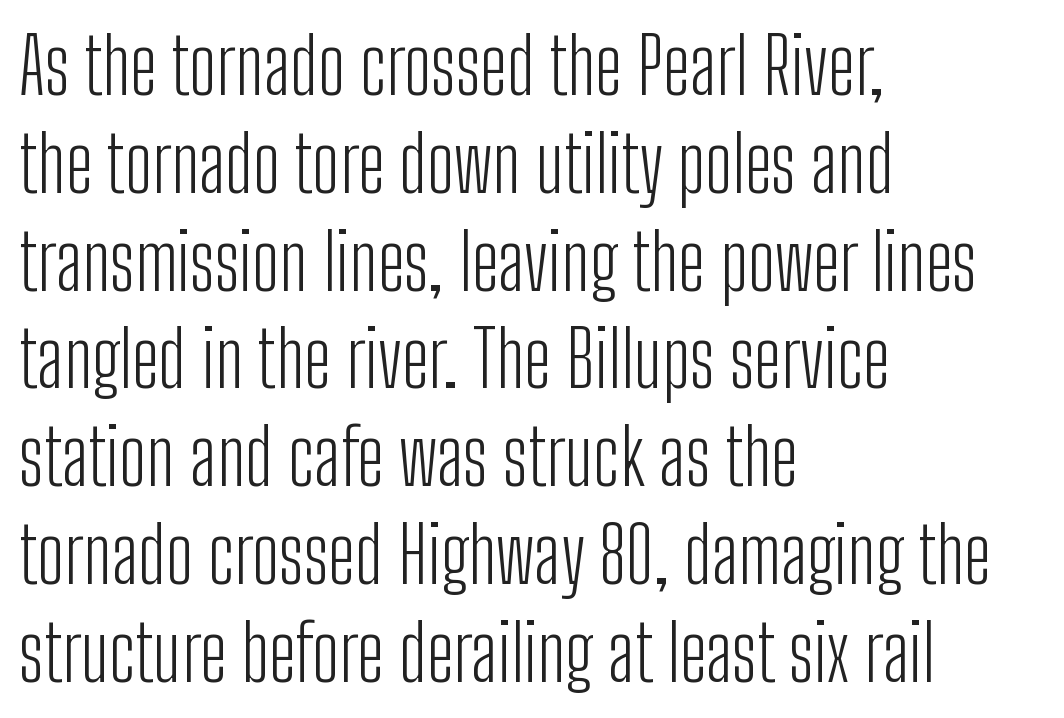
The image shows 77 px light, condensed sans-serif type, upright; set left-aligned, normal line spacing (1.27x), normal letter spacing, not underlined; low stroke contrast and a medium x-height.
